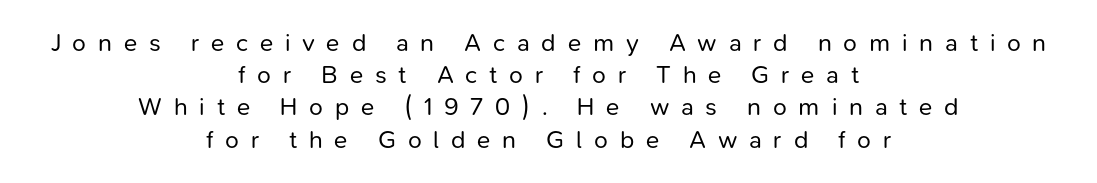
No word sits above an underline. Reading down the column, the eye jumps a familiar distance to each next line. Heft: none added — not bold. The letters stand straight up with perfectly vertical stems. These lines stack symmetrically, like a column narrowing and widening about its center.
